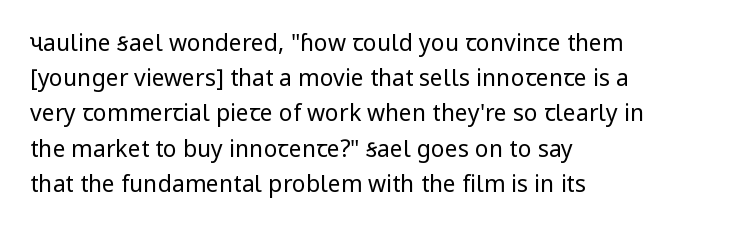
Q: Is the text bold? A: No.
Q: Is the text italic (slanted)? A: No, it is upright.
Q: Is the text underlined? A: No.
Q: How is the paragraph aligned? A: Left-aligned.
Q: Is the spacing between letters normal or unusually wide? A: Normal.
Q: Is the spacing between lines tight, normal or loose? A: Normal.
